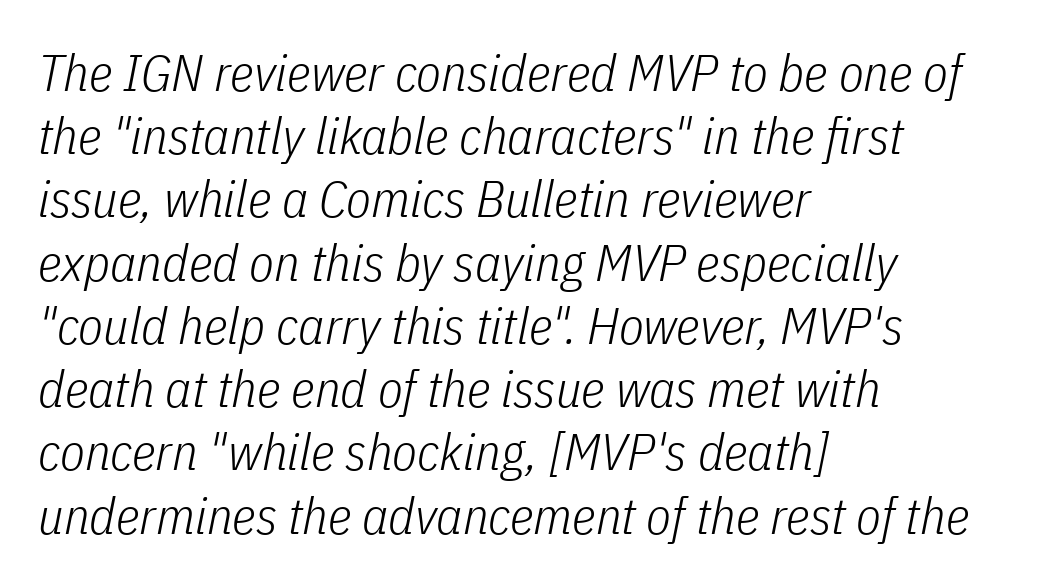
{"italic": "yes", "lean": "right", "slant_degrees": 11, "bold": "no", "weight": "light", "width": "condensed", "stroke_contrast": "low", "x_height": "medium", "monospaced": "no", "underline": "no", "align": "left", "line_spacing_ratio": 1.24, "letter_spacing": "normal", "letter_spacing_em": 0.0, "glyph_px": 51}
